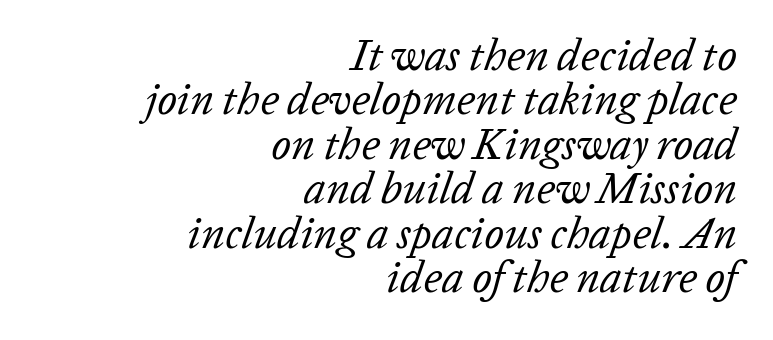
The image shows 44 px regular-weight type, italic (leaning right); set right-aligned, tight line spacing (1.01x), normal letter spacing, not underlined; low stroke contrast and a medium x-height.
